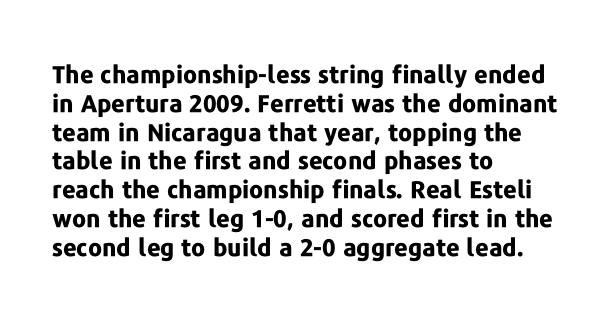
A classic flush-left, rag-right setting is used for this passage. Plenty of ink on the page — the face is bold. A typesetter would mark this as roman, not italic. In terms of letterspacing, this is plain default setting. The zone under the glyphs is completely vacant.
